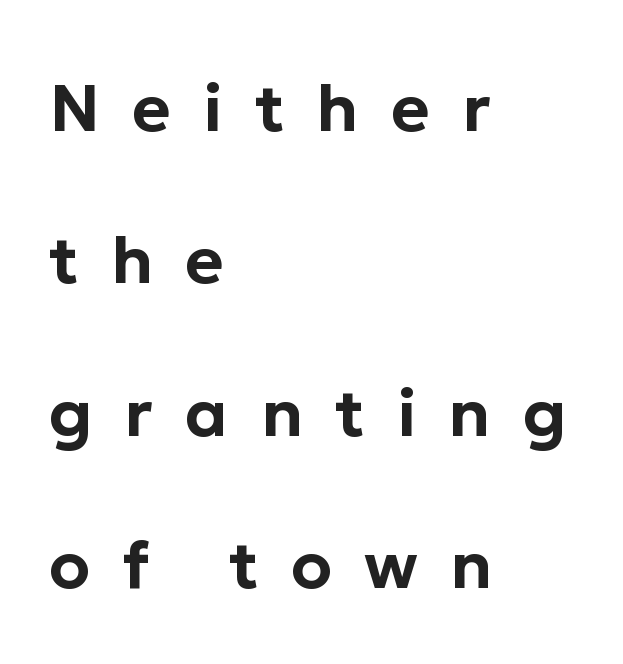
The image shows 66 px sans-serif type, upright; set left-aligned, loose line spacing (2.31x), unusually wide letter spacing (+0.49 em), not underlined; low stroke contrast and a medium x-height.
